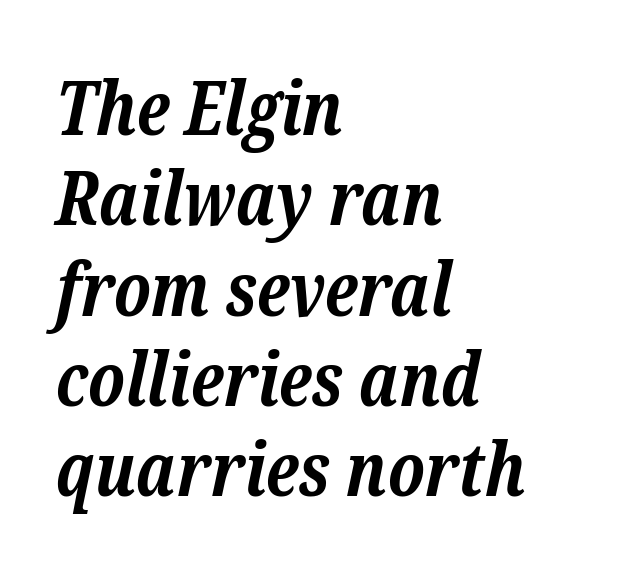
The image shows 74 px bold serif type, italic (leaning right); set left-aligned, line spacing 1.22x, normal letter spacing, not underlined; low stroke contrast and a medium x-height.
